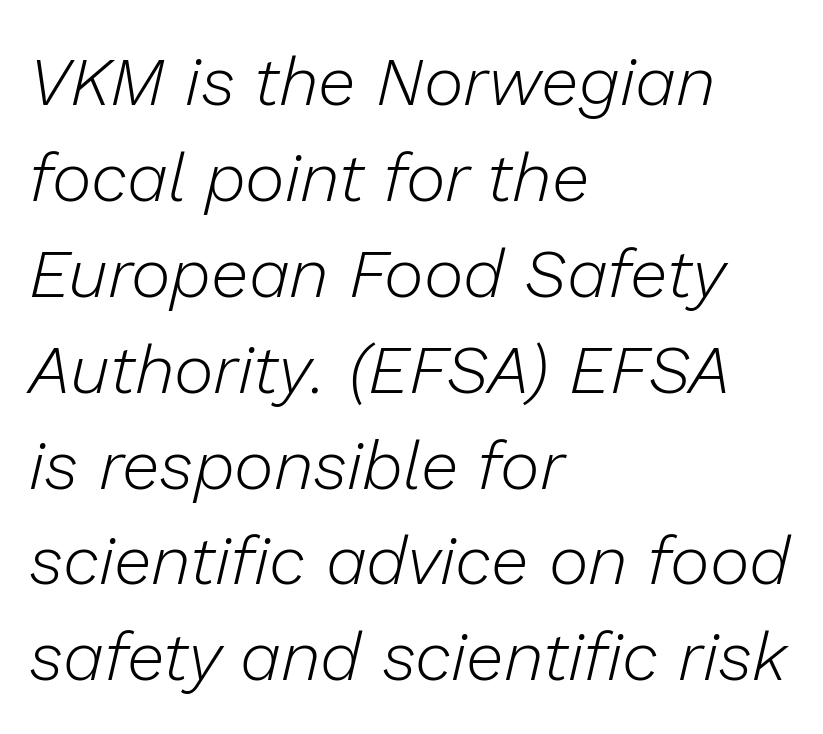
Q: Is the text bold? A: No.
Q: Is the text italic (slanted)? A: Yes, it leans right by about 13 degrees.
Q: Is the text underlined? A: No.
Q: How is the paragraph aligned? A: Left-aligned.
Q: Is the spacing between letters normal or unusually wide? A: Normal.
Q: Is the spacing between lines tight, normal or loose? A: Normal.
Q: Width (condensed, normal, or wide)? A: Normal.
Q: Stroke contrast? A: Low.
Q: x-height? A: Medium.
Q: Monospaced? A: No.
